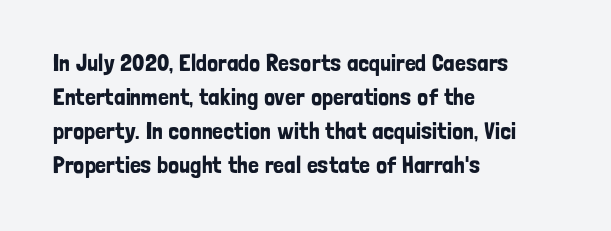
The image shows 24 px text type, upright; set left-aligned, normal line spacing (1.41x), normal letter spacing, not underlined.
